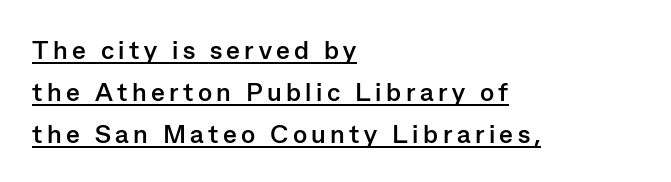
The image shows 26 px bold type, upright; set left-aligned, normal line spacing (1.62x), underlined.
